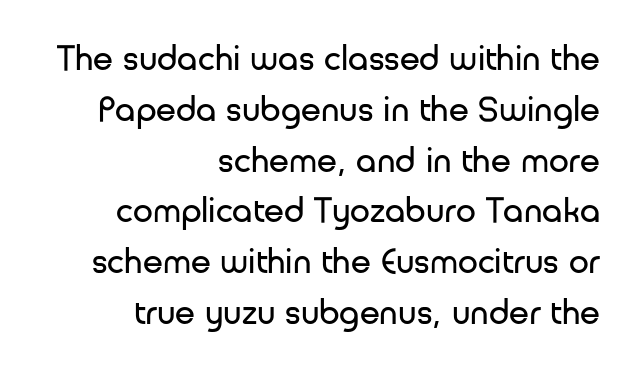
{"serif": "no", "italic": "no", "bold": "no", "weight": "regular", "width": "normal", "stroke_contrast": "low", "x_height": "medium", "monospaced": "no", "underline": "no", "align": "right", "line_spacing": "normal", "line_spacing_ratio": 1.41, "letter_spacing": "normal", "letter_spacing_em": 0.0, "glyph_px": 36}
